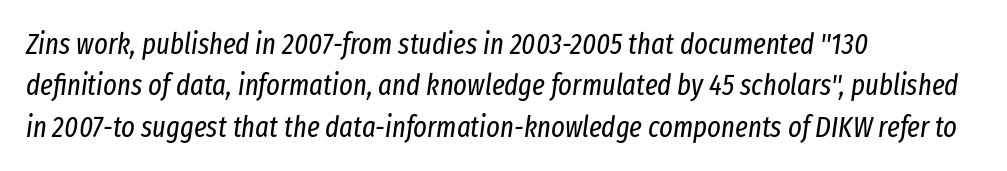
Q: Is the text bold? A: No.
Q: Is the text italic (slanted)? A: Yes, it leans right by about 8 degrees.
Q: Is the text underlined? A: No.
Q: How is the paragraph aligned? A: Left-aligned.
Q: Is the spacing between letters normal or unusually wide? A: Normal.
Q: Is the spacing between lines tight, normal or loose? A: Normal.
Q: Width (condensed, normal, or wide)? A: Condensed.
Q: Stroke contrast? A: Low.
Q: x-height? A: Medium.
Q: Monospaced? A: No.
